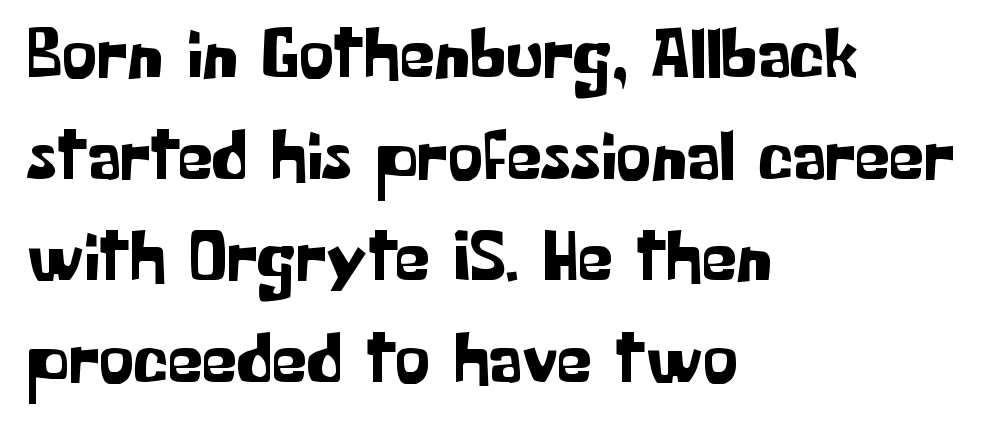
{"serif": "no", "italic": "no", "width": "normal", "stroke_contrast": "low", "x_height": "medium", "monospaced": "no", "underline": "no", "align": "left", "line_spacing": "normal", "line_spacing_ratio": 1.43, "letter_spacing": "normal", "letter_spacing_em": 0.0, "glyph_px": 71}
